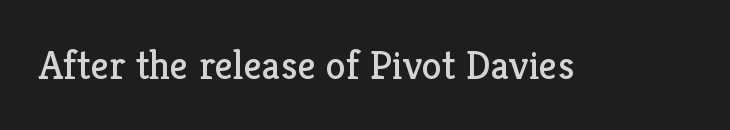
Q: Is the text bold? A: No.
Q: Is the text italic (slanted)? A: No, it is upright.
Q: Is the typeface a serif or a sans-serif typeface? A: Serif.
Q: Is the text underlined? A: No.
Q: Is the spacing between letters normal or unusually wide? A: Normal.
Q: Width (condensed, normal, or wide)? A: Normal.
Q: Stroke contrast? A: Low.
Q: x-height? A: Medium.
Q: Monospaced? A: No.
